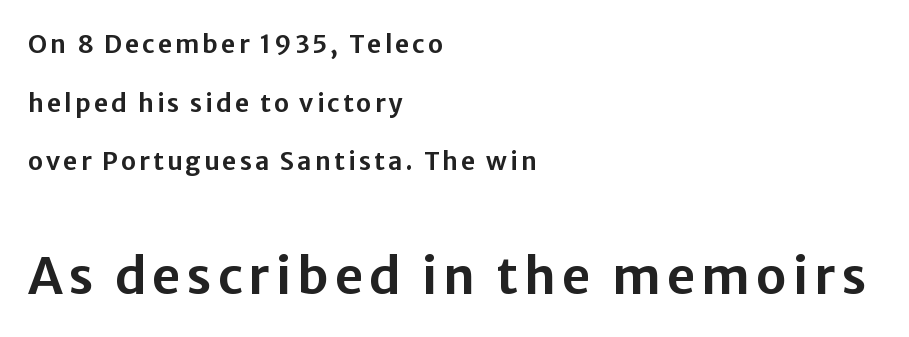
{"serif": "no", "italic": "no", "width": "normal", "stroke_contrast": "low", "x_height": "medium", "monospaced": "no", "underline": "no", "align": "left", "line_spacing": "loose", "line_spacing_ratio": 2.35, "larger_block": "second", "size_ratio": 2.0, "glyph_px": 50}
